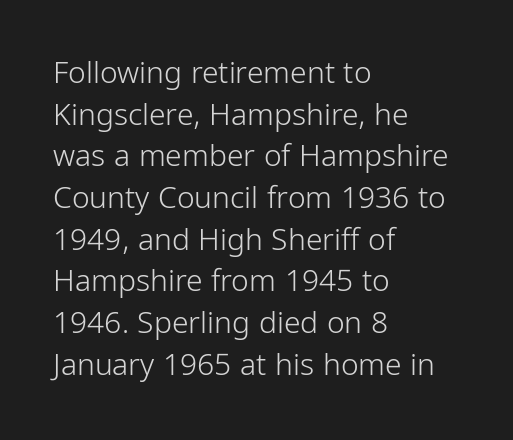
{"serif": "no", "italic": "no", "bold": "no", "weight": "light", "width": "condensed", "stroke_contrast": "low", "x_height": "medium", "monospaced": "no", "underline": "no", "align": "left", "line_spacing": "normal", "line_spacing_ratio": 1.39, "letter_spacing": "normal", "letter_spacing_em": 0.0, "glyph_px": 30}
